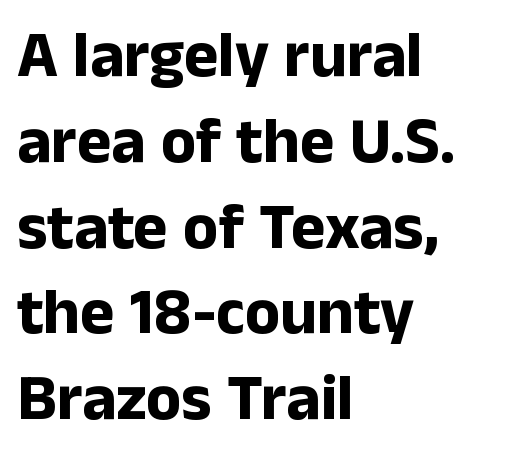
{"serif": "no", "italic": "no", "bold": "yes", "weight": "bold", "width": "normal", "stroke_contrast": "low", "x_height": "medium", "monospaced": "no", "underline": "no", "align": "left", "line_spacing": "normal", "line_spacing_ratio": 1.32, "letter_spacing": "normal", "letter_spacing_em": 0.0, "glyph_px": 65}
